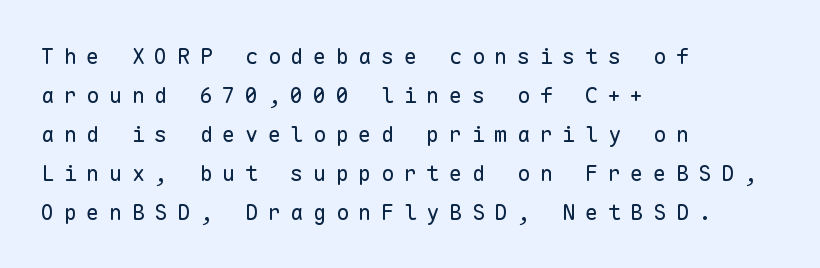
Q: Is the text bold? A: No.
Q: Is the text italic (slanted)? A: No, it is upright.
Q: Is the text underlined? A: No.
Q: How is the paragraph aligned? A: Left-aligned.
Q: Is the spacing between letters normal or unusually wide? A: Unusually wide.
